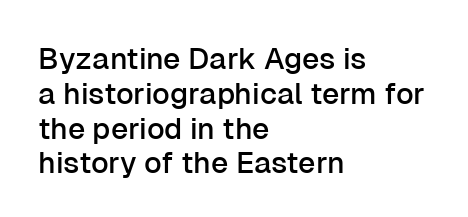
Q: Is the text italic (slanted)? A: No, it is upright.
Q: Is the typeface a serif or a sans-serif typeface? A: Sans-serif.
Q: Is the text underlined? A: No.
Q: How is the paragraph aligned? A: Left-aligned.
Q: Is the spacing between letters normal or unusually wide? A: Normal.
Q: Width (condensed, normal, or wide)? A: Normal.
Q: Stroke contrast? A: Low.
Q: x-height? A: Medium.
Q: Monospaced? A: No.
